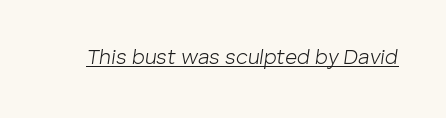
{"italic": "yes", "lean": "right", "slant_degrees": 8, "bold": "no", "underline": "yes", "letter_spacing": "normal", "letter_spacing_em": 0.0, "glyph_px": 21}
